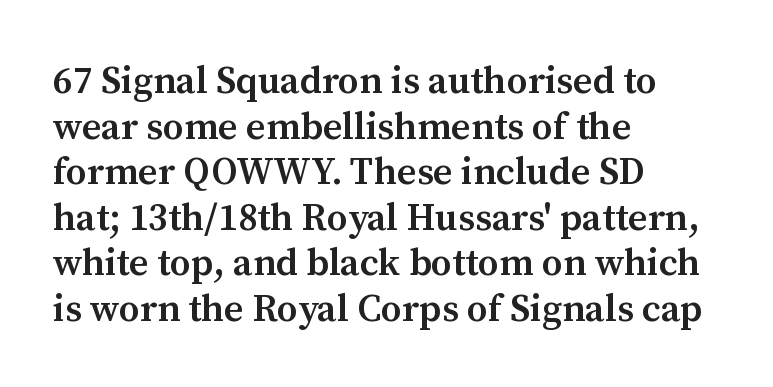
The image shows 38 px semibold serif type, upright; set left-aligned, line spacing 1.2x, normal letter spacing, not underlined; medium stroke contrast and a medium x-height.
